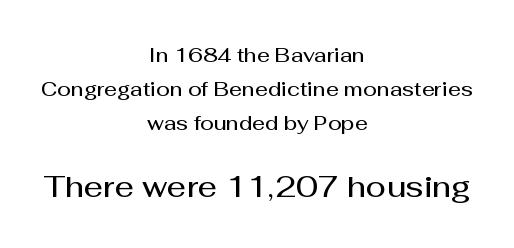
{"serif": "no", "italic": "no", "bold": "semi", "weight": "semibold", "width": "normal", "stroke_contrast": "medium", "x_height": "medium", "monospaced": "no", "underline": "no", "align": "center", "line_spacing": "normal", "line_spacing_ratio": 1.69, "letter_spacing": "normal", "letter_spacing_em": 0.0, "larger_block": "second", "size_ratio": 1.5, "glyph_px": 30}
